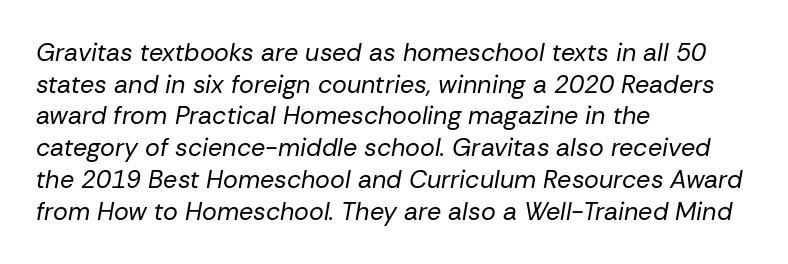
Q: Is the text bold? A: No.
Q: Is the text italic (slanted)? A: Yes, it leans right by about 10 degrees.
Q: Is the text underlined? A: No.
Q: How is the paragraph aligned? A: Left-aligned.
Q: Is the spacing between letters normal or unusually wide? A: Normal.
Q: Is the spacing between lines tight, normal or loose? A: Normal.
